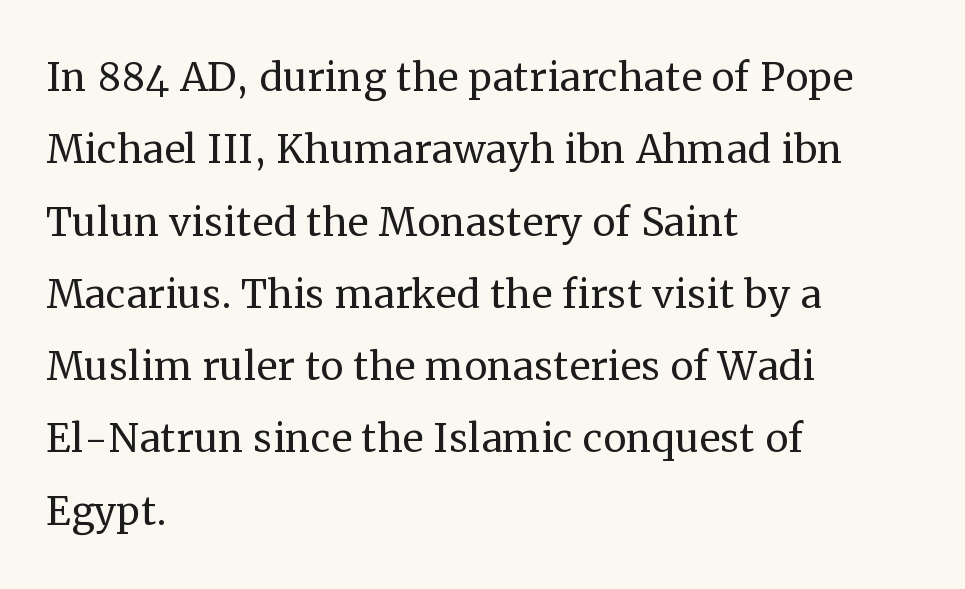
Q: Is the text bold? A: No.
Q: Is the text italic (slanted)? A: No, it is upright.
Q: Is the typeface a serif or a sans-serif typeface? A: Serif.
Q: Is the text underlined? A: No.
Q: How is the paragraph aligned? A: Left-aligned.
Q: Is the spacing between letters normal or unusually wide? A: Normal.
Q: Is the spacing between lines tight, normal or loose? A: Normal.
Q: Width (condensed, normal, or wide)? A: Normal.
Q: Stroke contrast? A: Medium.
Q: x-height? A: Medium.
Q: Monospaced? A: No.
